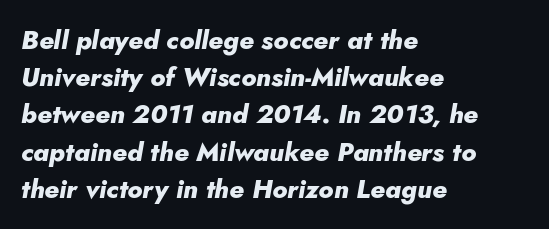
This sample uses plain, unmodified letter spacing. Glance below the letters and you will spot only blank space. The sample has been set heavy, in full bold. The glyphs look as if they've been sheared to an angle. Summary of vertical rhythm: regular, with standard interline spacing. The rag falls on the right side of this text block.
